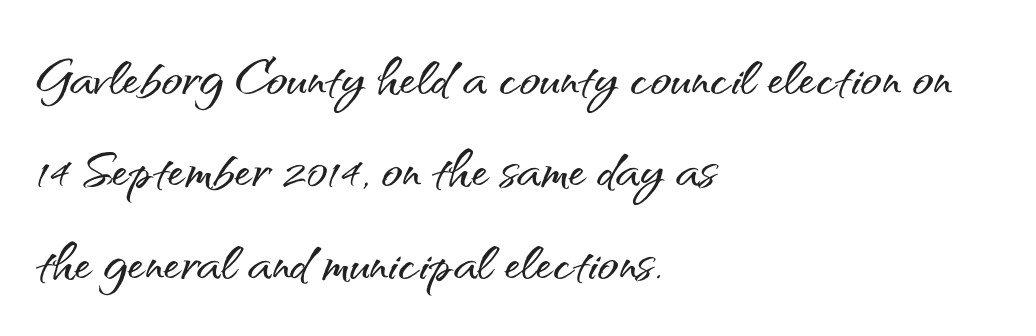
The image shows 69 px sans-serif type; set left-aligned, normal line spacing (1.34x), normal letter spacing, not underlined; medium stroke contrast and a small x-height.
